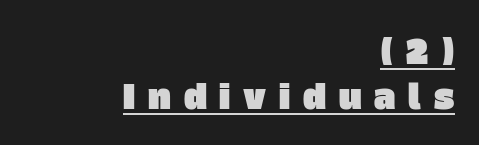
Grotesque or geometric, the face here clearly has no serifs. Here the designer chose a conventional face with non-uniform glyph widths. Baseline-to-baseline distance is the conventional proportion of letter height. Layout note: lines flush right. How are the letters spaced? Widely, with obvious added tracking.
